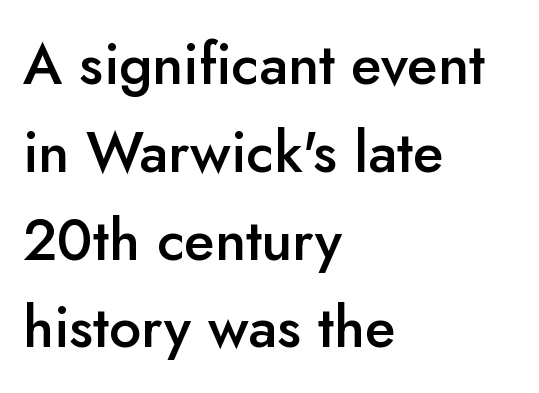
The image shows 57 px semibold sans-serif type, upright; set left-aligned, normal line spacing (1.54x), normal letter spacing, not underlined; low stroke contrast and a small x-height.
